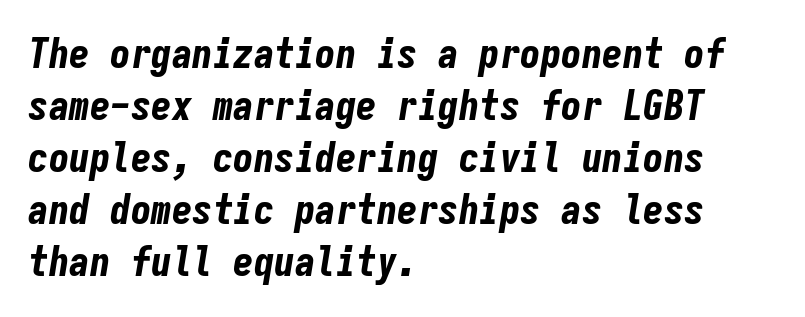
{"italic": "yes", "lean": "right", "slant_degrees": 9, "bold": "yes", "weight": "bold", "width": "condensed", "stroke_contrast": "low", "x_height": "medium", "monospaced": "yes", "underline": "no", "align": "left", "line_spacing": "normal", "line_spacing_ratio": 1.27, "letter_spacing": "normal", "letter_spacing_em": 0.0, "glyph_px": 41}
